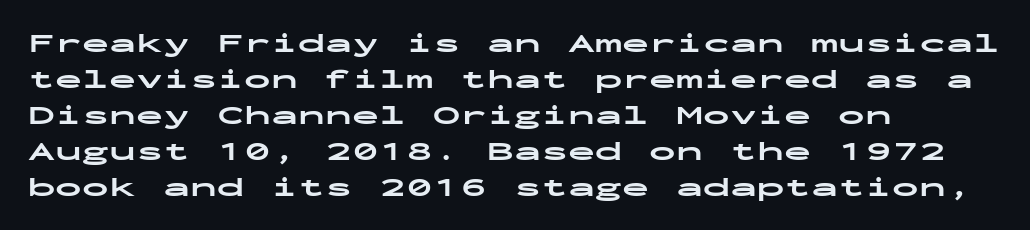
{"italic": "no", "bold": "yes", "underline": "no", "align": "left", "line_spacing": "normal", "line_spacing_ratio": 1.33, "letter_spacing": "normal", "letter_spacing_em": 0.0, "glyph_px": 27}
